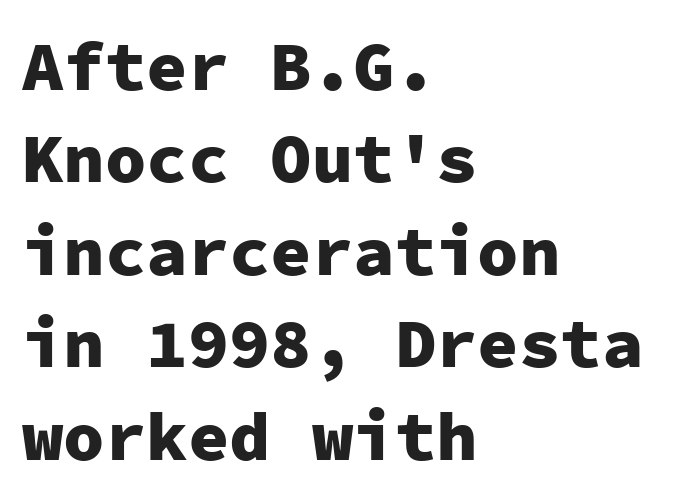
Q: Is the text bold? A: Yes.
Q: Is the text italic (slanted)? A: No, it is upright.
Q: Is the typeface a serif or a sans-serif typeface? A: Sans-serif.
Q: Is the text underlined? A: No.
Q: How is the paragraph aligned? A: Left-aligned.
Q: Is the spacing between letters normal or unusually wide? A: Normal.
Q: Is the spacing between lines tight, normal or loose? A: Normal.
Q: Width (condensed, normal, or wide)? A: Normal.
Q: Stroke contrast? A: Low.
Q: x-height? A: Medium.
Q: Monospaced? A: Yes.
